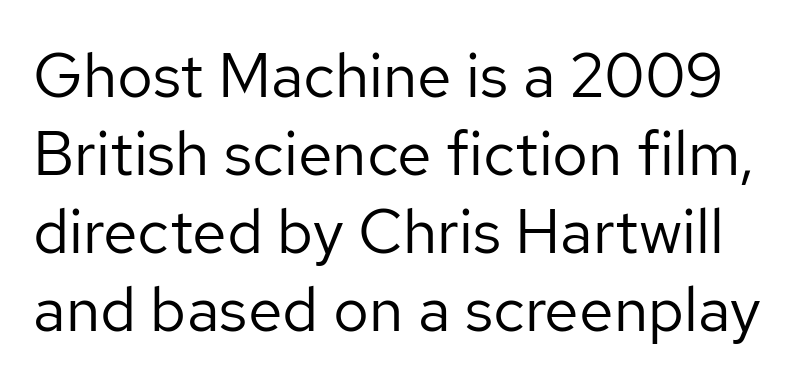
{"serif": "no", "italic": "no", "bold": "no", "weight": "regular", "width": "normal", "stroke_contrast": "low", "x_height": "medium", "monospaced": "no", "underline": "no", "line_spacing": "normal", "line_spacing_ratio": 1.26, "letter_spacing": "normal", "letter_spacing_em": 0.0, "glyph_px": 62}
